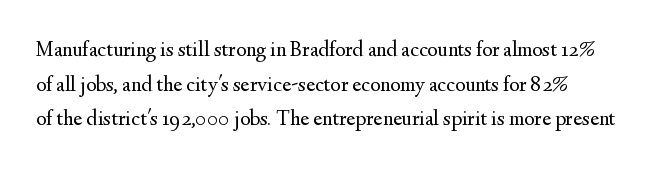
The image shows 22 px text type, upright; set normal line spacing (1.57x), normal letter spacing, not underlined.
